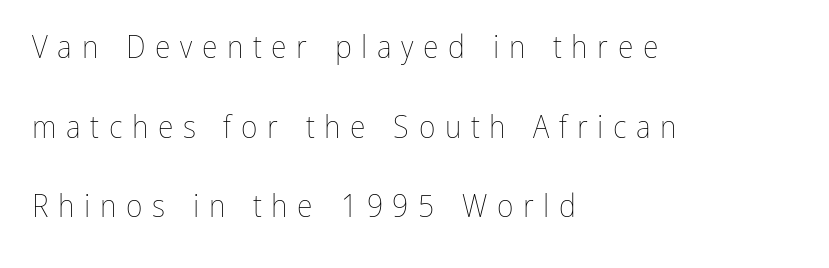
The rendering inserts visible extra space after every character. A typesetter would call this proportional, since set widths differ per character. Letters rest on an invisible, unmarked baseline. Vertically, the passage feels expansive, rows floating well apart.
